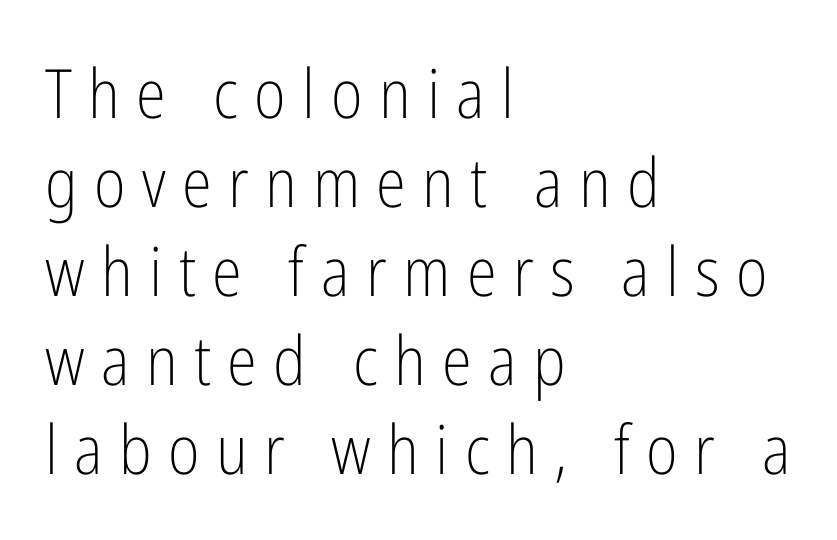
The setting favours the left margin, as ordinary paragraphs usually do. The tracking reads as deliberately expanded to a designer's eye. A typesetter would call this proportional, since set widths differ per character. A roman cut, with each character standing at attention.
